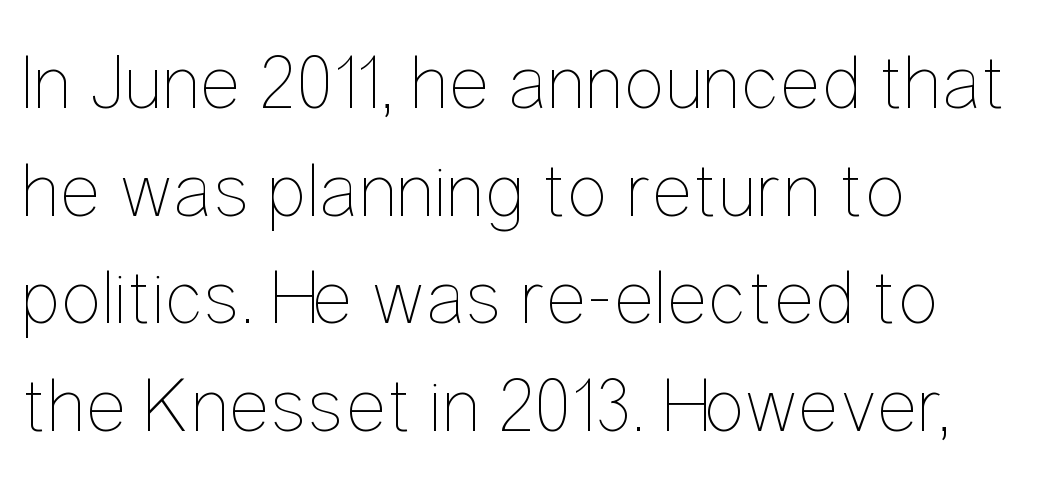
The image shows 78 px thin, condensed type, upright; set left-aligned, normal line spacing (1.38x), normal letter spacing, not underlined; low stroke contrast and a medium x-height.
